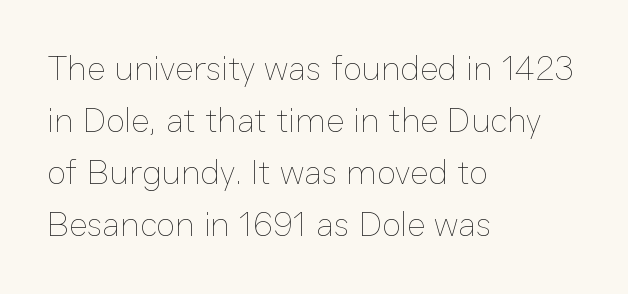
Stems here are at most as thick as an everyday book face. Quick note: not italic, upright. Think of a printed novel: that variable character pitch is what you see here. Default kerning and tracking; the words read as compact shapes. One-word summary of the alignment: left.
